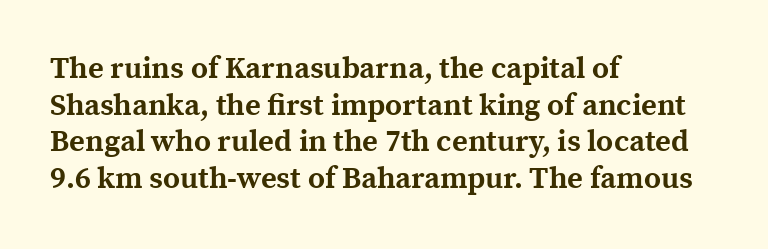
The image shows 30 px bold serif type, upright; set left-aligned, line spacing 1.22x, normal letter spacing, not underlined; a medium x-height.
